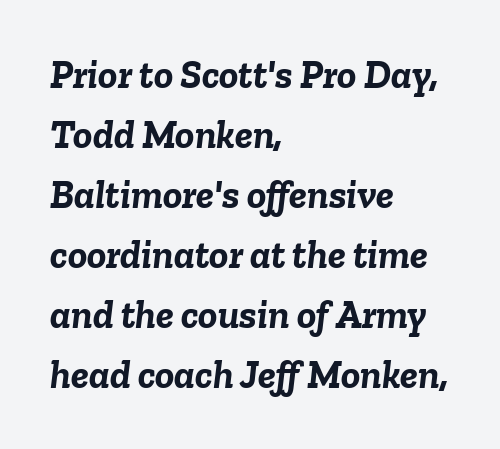
On the weight axis this lands at bold, roughly 700. Default kerning and tracking; the words read as compact shapes. Has an underline been added? It has not. The typography opts for an oblique posture over an upright one.
